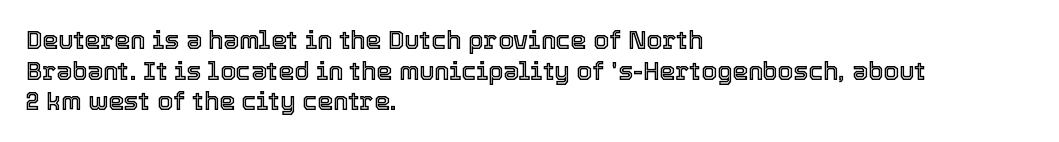
{"italic": "no", "underline": "no", "align": "left", "line_spacing_ratio": 1.23, "letter_spacing": "normal", "letter_spacing_em": 0.0, "glyph_px": 25}
